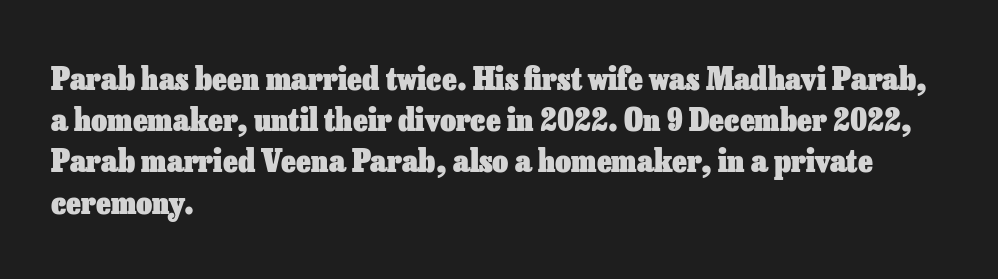
{"italic": "no", "bold": "yes", "weight": "heavy", "width": "normal", "stroke_contrast": "low", "x_height": "medium", "monospaced": "no", "underline": "no", "align": "left", "line_spacing": "normal", "line_spacing_ratio": 1.33, "letter_spacing": "normal", "letter_spacing_em": 0.0, "glyph_px": 31}
